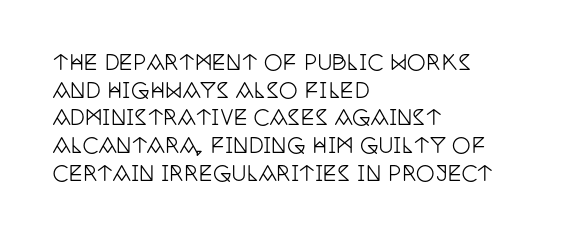
{"italic": "no", "underline": "no", "align": "left", "line_spacing": "normal", "line_spacing_ratio": 1.32, "letter_spacing": "normal", "letter_spacing_em": 0.0, "glyph_px": 21}
